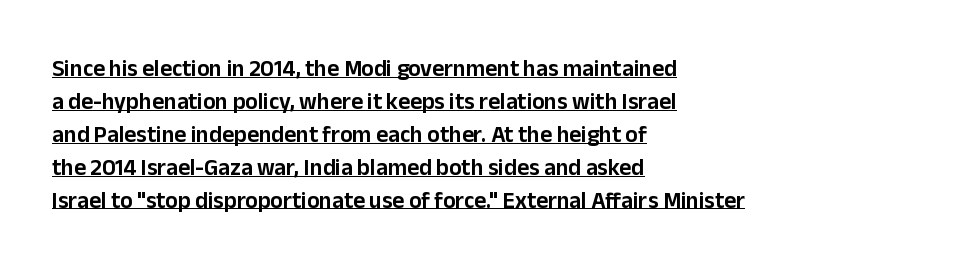
Q: Is the text italic (slanted)? A: No, it is upright.
Q: Is the text underlined? A: Yes.
Q: How is the paragraph aligned? A: Left-aligned.
Q: Is the spacing between letters normal or unusually wide? A: Normal.
Q: Is the spacing between lines tight, normal or loose? A: Normal.
